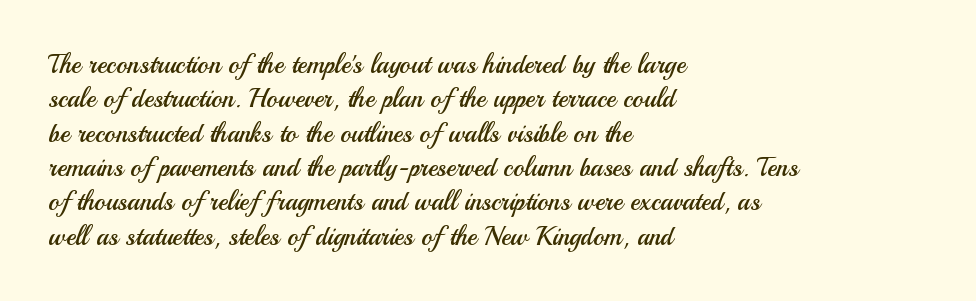
The image shows 26 px text type; set left-aligned, normal line spacing (1.32x), normal letter spacing, not underlined.
